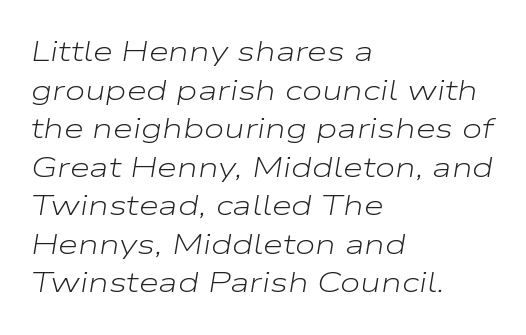
The image shows 29 px light, wide type, italic (leaning right); set left-aligned, normal line spacing (1.33x), normal letter spacing, not underlined; low stroke contrast and a medium x-height.
